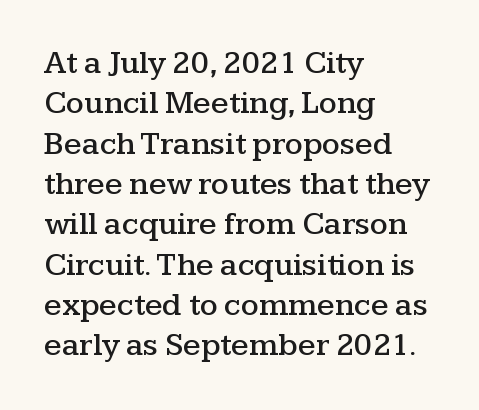
Q: Is the text italic (slanted)? A: No, it is upright.
Q: Is the typeface a serif or a sans-serif typeface? A: Serif.
Q: Is the text underlined? A: No.
Q: How is the paragraph aligned? A: Left-aligned.
Q: Is the spacing between letters normal or unusually wide? A: Normal.
Q: Is the spacing between lines tight, normal or loose? A: Normal.
Q: Width (condensed, normal, or wide)? A: Wide.
Q: Stroke contrast? A: Medium.
Q: x-height? A: Medium.
Q: Monospaced? A: No.
